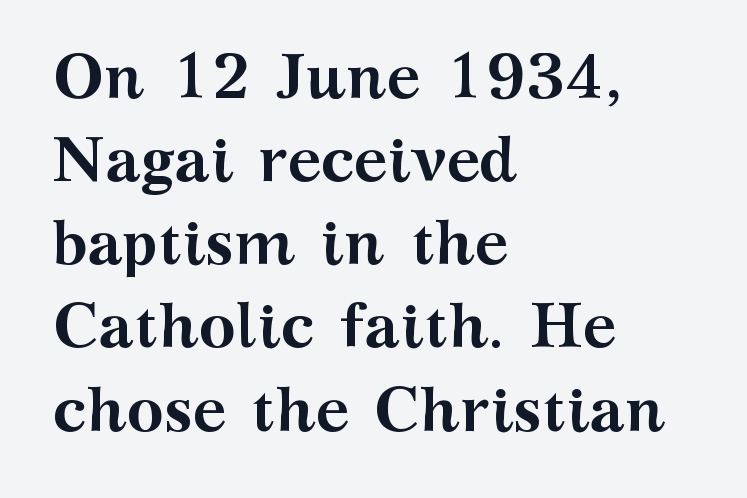
{"serif": "yes", "italic": "no", "bold": "yes", "weight": "semibold", "width": "wide", "stroke_contrast": "medium", "x_height": "medium", "monospaced": "no", "underline": "no", "align": "left", "line_spacing": "normal", "line_spacing_ratio": 1.32, "letter_spacing": "normal", "letter_spacing_em": 0.0, "glyph_px": 63}
